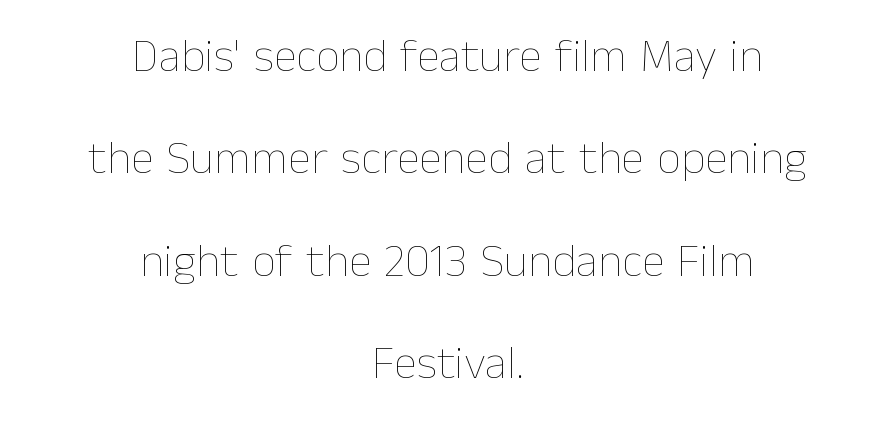
Note the varied advance widths — an 'i' is clearly narrower than an 'm'. Line starts and ends both wander, symmetrically. You could call the tracking neutral — neither tight nor loose. A bare baseline throughout the passage. Leading is clearly above the norm, producing a sparse column.
